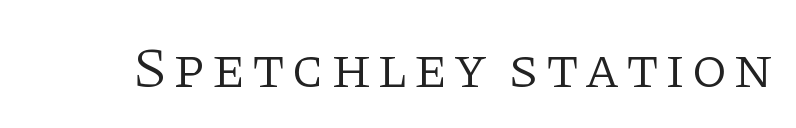
Descender tails drop into unmarked territory. You can tell from the footed stems that serif type was used. Ink coverage per letter is moderate at most. The letters stand straight up with perfectly vertical stems. These lines are rendered in a variable-pitch font.
